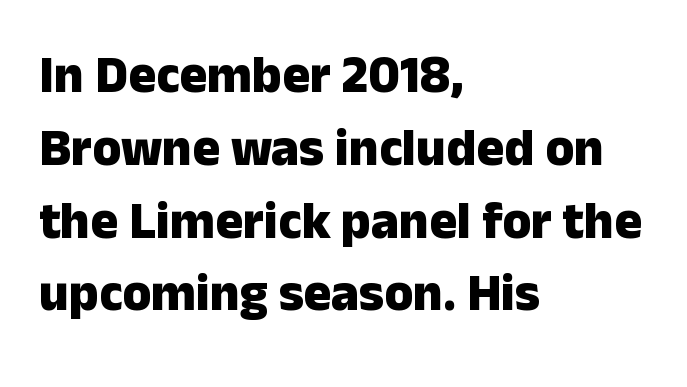
Lines of text with bare space underneath. Plenty of ink on the page — the face is bold. The letters sit at their default tracking, neither squeezed nor spread. This sample is left-justified, so line endings fall wherever the words run out. If you measured baseline to baseline, you'd find a middling distance. Nothing sits at the stroke ends, so this counts as sans-serif.
